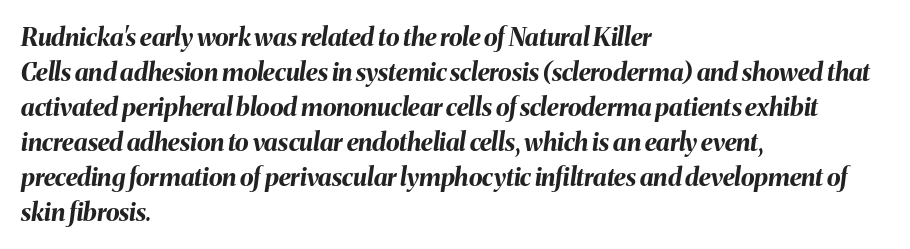
The rendering uses a bold face; every stroke is thick and dark. There's an unmistakable incline to the writing here. Casual observation: everything's shoved over to the left. Normally led — the rows are evenly, conventionally spaced. Nothing unusual about the tracking: characters are spaced as the font intends.
